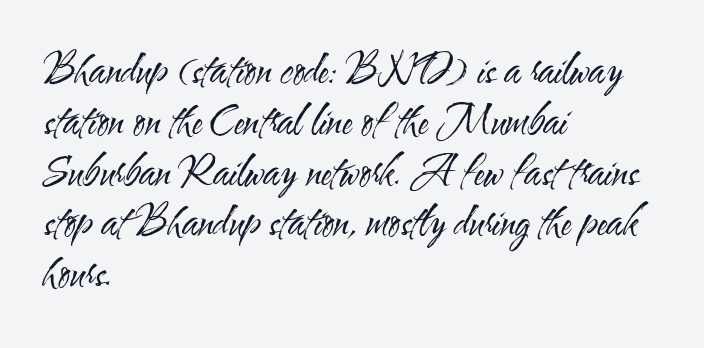
Q: Is the text bold? A: No.
Q: Is the text italic (slanted)? A: Yes.
Q: Is the typeface a serif or a sans-serif typeface? A: Sans-serif.
Q: Is the text underlined? A: No.
Q: How is the paragraph aligned? A: Left-aligned.
Q: Is the spacing between letters normal or unusually wide? A: Normal.
Q: Is the spacing between lines tight, normal or loose? A: Normal.
Q: Width (condensed, normal, or wide)? A: Condensed.
Q: Stroke contrast? A: Medium.
Q: x-height? A: Small.
Q: Monospaced? A: No.
